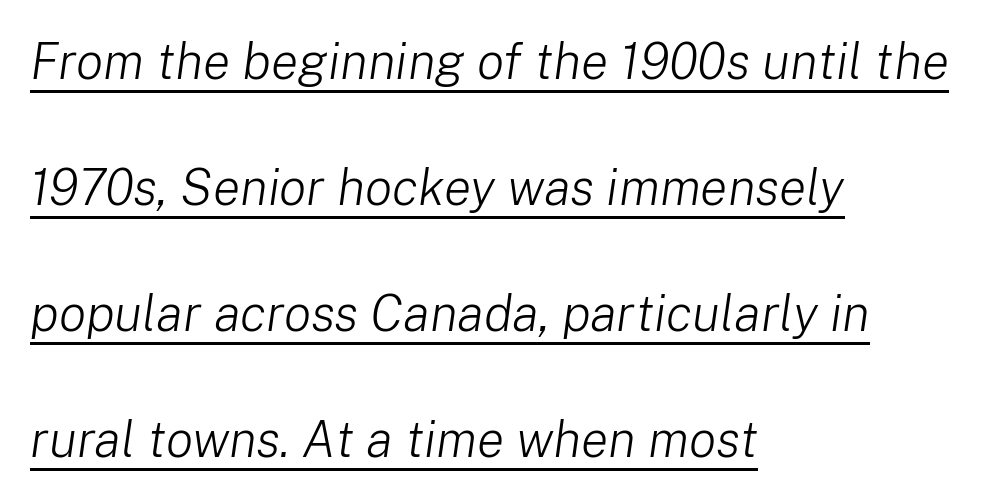
{"italic": "yes", "lean": "right", "slant_degrees": 8, "bold": "no", "weight": "light", "width": "normal", "stroke_contrast": "low", "x_height": "medium", "monospaced": "no", "underline": "yes", "align": "left", "line_spacing": "loose", "line_spacing_ratio": 2.47, "letter_spacing": "normal", "letter_spacing_em": 0.0, "glyph_px": 51}
